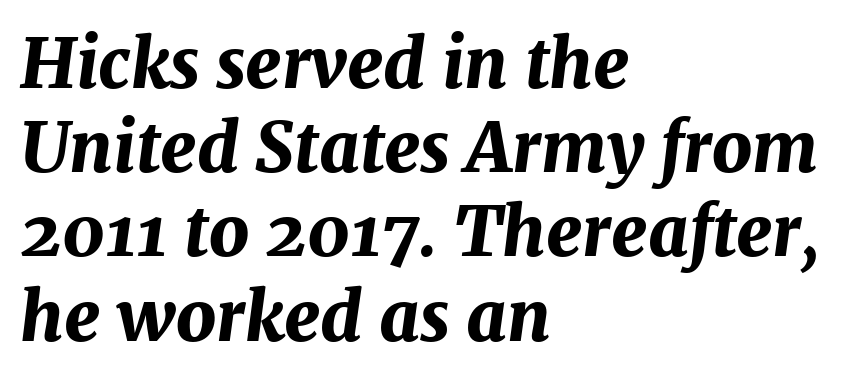
The image shows 69 px bold type, italic (leaning right); set left-aligned, line spacing 1.22x, normal letter spacing, not underlined; medium stroke contrast and a medium x-height.
